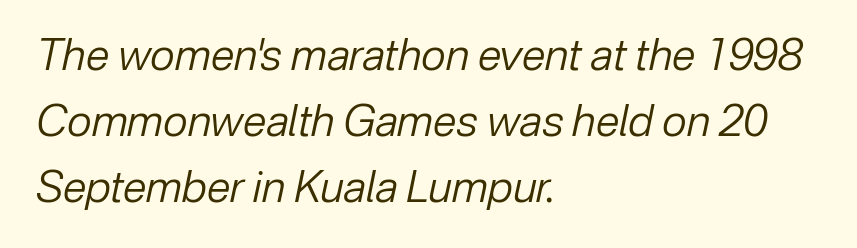
The face used here is proportionally spaced, like ordinary book or web type. Compared with typical body copy, the letter spacing here is the same. The text block is weighted toward the left margin, trailing off unevenly rightward. The block of text has a typical density, with ordinary space between rows. If you drew a line through each stem, it would be angled.
